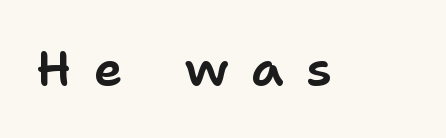
Do the characters align in a grid? No, the font is proportional. This sample uses an upright cut, with every glyph sitting square on the baseline. Tracking here is generous; glyphs stand well apart from one another. Words float on clear page, feet unadorned.
